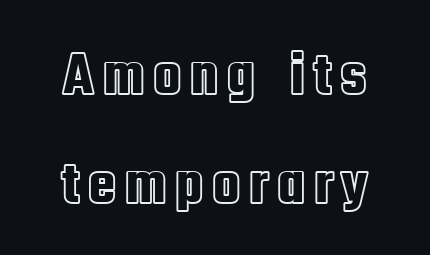
This is roman type, the default non-slanted kind. Clear beneath every line of the passage. Here the designer chose a conventional face with non-uniform glyph widths. Alignment: centered.
